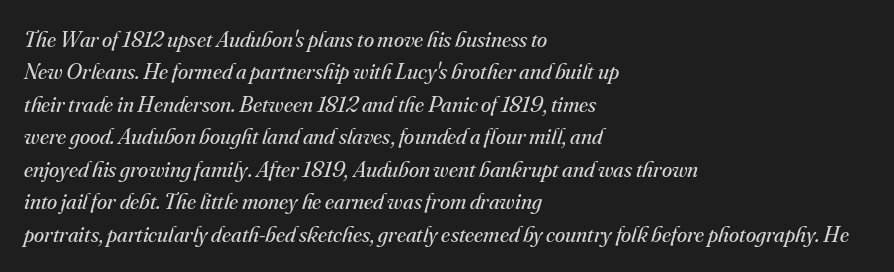
Q: Is the text bold? A: No.
Q: Is the text italic (slanted)? A: Yes, it leans right by about 16 degrees.
Q: Is the text underlined? A: No.
Q: How is the paragraph aligned? A: Left-aligned.
Q: Is the spacing between letters normal or unusually wide? A: Normal.
Q: Is the spacing between lines tight, normal or loose? A: Normal.
